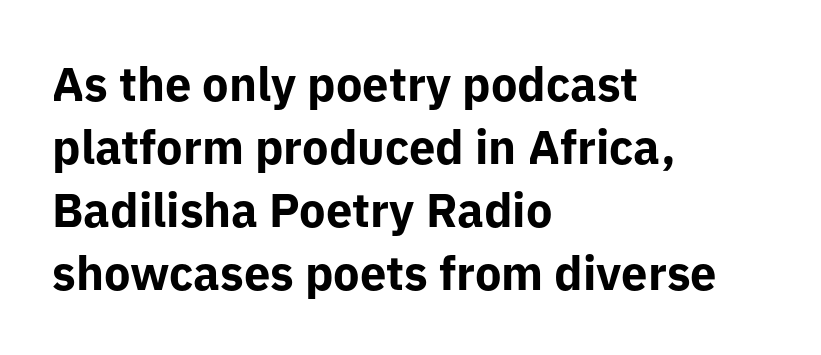
The axis of the letterforms is exactly vertical. Stroke thickness is high; the sample reads as a true bold. Serifs: no, the terminals of the letterforms are clean. Varying glyph widths throughout — classic text-font behaviour. The typesetter chose a ragged-right arrangement here. The letterforms sit shoulder to shoulder at normal distance.
